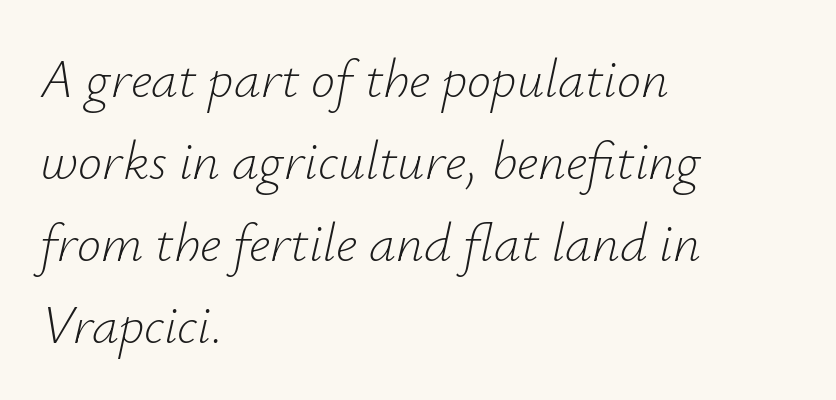
{"italic": "yes", "lean": "right", "slant_degrees": 12, "bold": "no", "weight": "light", "width": "normal", "stroke_contrast": "low", "x_height": "small", "monospaced": "no", "underline": "no", "align": "left", "line_spacing": "normal", "line_spacing_ratio": 1.52, "letter_spacing": "normal", "letter_spacing_em": 0.0, "glyph_px": 54}
